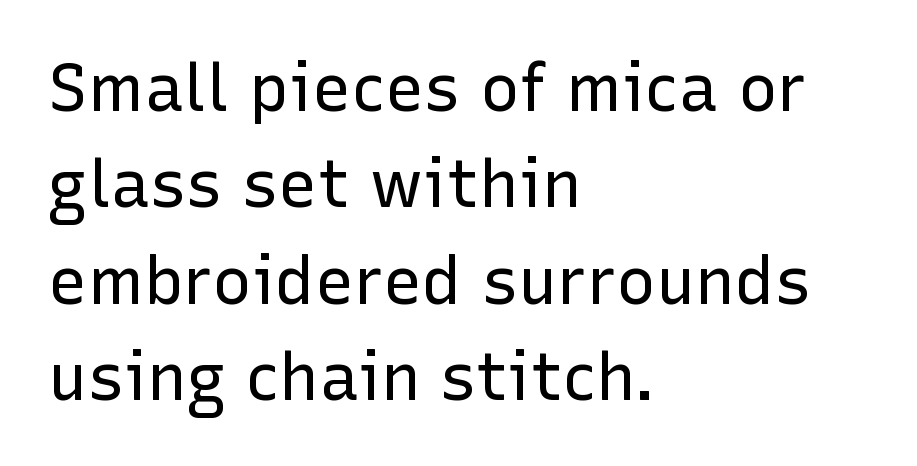
The image shows 66 px regular-weight sans-serif type, upright; set left-aligned, normal line spacing (1.46x), normal letter spacing, not underlined; low stroke contrast and a medium x-height.
